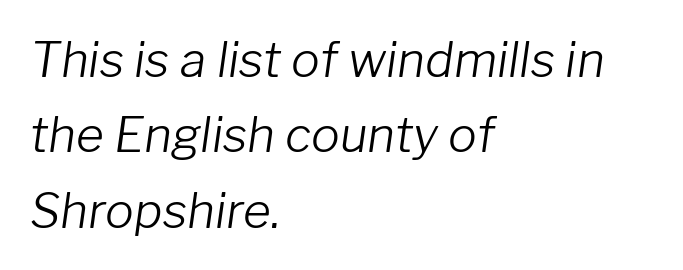
Q: Is the text bold? A: No.
Q: Is the text italic (slanted)? A: Yes, it leans right by about 8 degrees.
Q: Is the text underlined? A: No.
Q: How is the paragraph aligned? A: Left-aligned.
Q: Is the spacing between letters normal or unusually wide? A: Normal.
Q: Is the spacing between lines tight, normal or loose? A: Normal.
Q: Width (condensed, normal, or wide)? A: Normal.
Q: Stroke contrast? A: Low.
Q: x-height? A: Medium.
Q: Monospaced? A: No.
